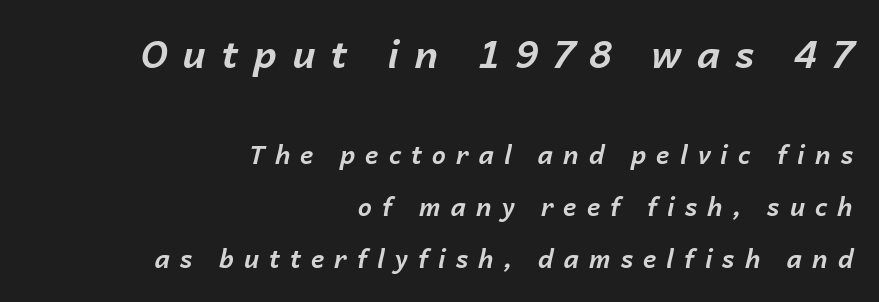
Q: Is the text bold? A: Yes.
Q: Is the text italic (slanted)? A: Yes, it leans right by about 14 degrees.
Q: Is the text underlined? A: No.
Q: How is the paragraph aligned? A: Right-aligned.
Q: Is the spacing between letters normal or unusually wide? A: Unusually wide.
Q: Is the spacing between lines tight, normal or loose? A: Loose.
Q: Which block of text is set in a larger size, the first (top) or the second (bottom)? A: The first (top) one.
Q: Width (condensed, normal, or wide)? A: Normal.
Q: Stroke contrast? A: Low.
Q: x-height? A: Medium.
Q: Monospaced? A: No.
